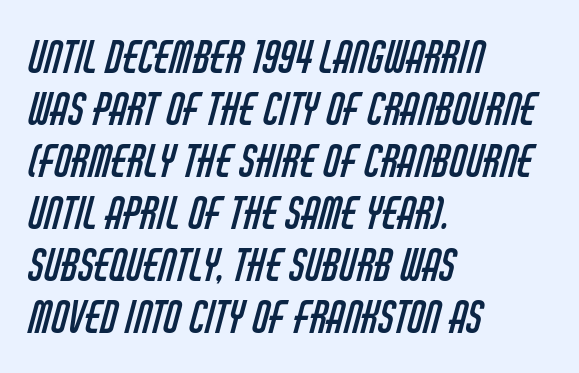
The image shows 43 px regular-weight, condensed sans-serif type; set left-aligned, line spacing 1.21x, normal letter spacing, not underlined; low stroke contrast and a large x-height.
